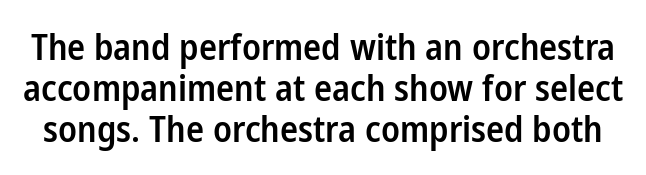
The image shows 36 px semibold, condensed sans-serif type, upright; set tight line spacing (1.14x), normal letter spacing, not underlined; low stroke contrast and a medium x-height.
